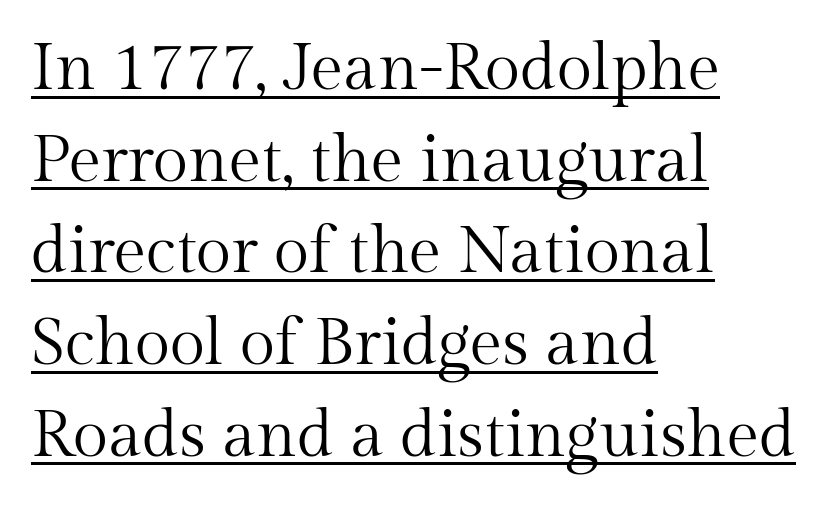
{"serif": "yes", "italic": "no", "bold": "no", "weight": "regular", "width": "normal", "stroke_contrast": "medium", "x_height": "medium", "monospaced": "no", "underline": "yes", "align": "left", "line_spacing": "normal", "line_spacing_ratio": 1.41, "letter_spacing": "normal", "letter_spacing_em": 0.0, "glyph_px": 65}
